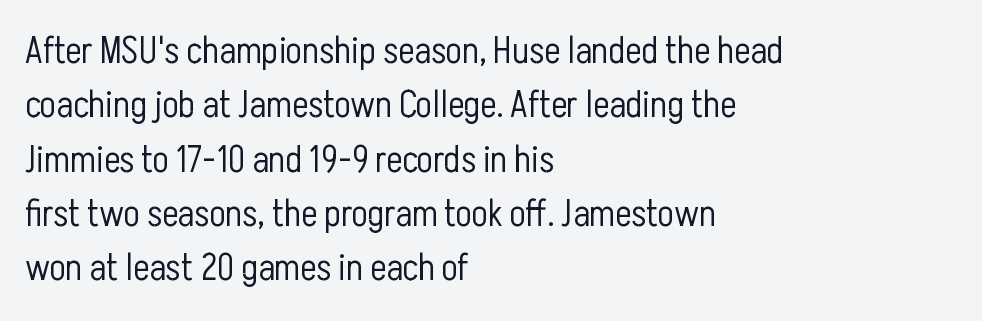
{"serif": "no", "italic": "no", "bold": "no", "weight": "light", "width": "condensed", "stroke_contrast": "low", "x_height": "medium", "monospaced": "no", "underline": "no", "align": "left", "line_spacing": "normal", "line_spacing_ratio": 1.43, "letter_spacing": "normal", "letter_spacing_em": 0.0, "glyph_px": 38}
